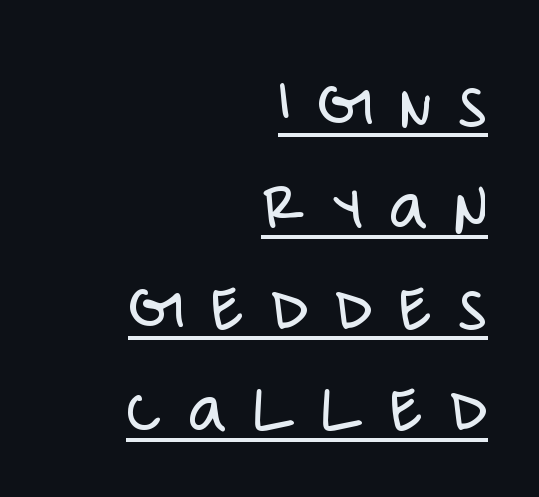
Q: Is the text bold? A: No.
Q: Is the text italic (slanted)? A: No, it is upright.
Q: Is the typeface a serif or a sans-serif typeface? A: Sans-serif.
Q: Is the text underlined? A: Yes.
Q: How is the paragraph aligned? A: Right-aligned.
Q: Is the spacing between letters normal or unusually wide? A: Unusually wide.
Q: Is the spacing between lines tight, normal or loose? A: Normal.
Q: Width (condensed, normal, or wide)? A: Condensed.
Q: Stroke contrast? A: Low.
Q: x-height? A: Large.
Q: Monospaced? A: No.
